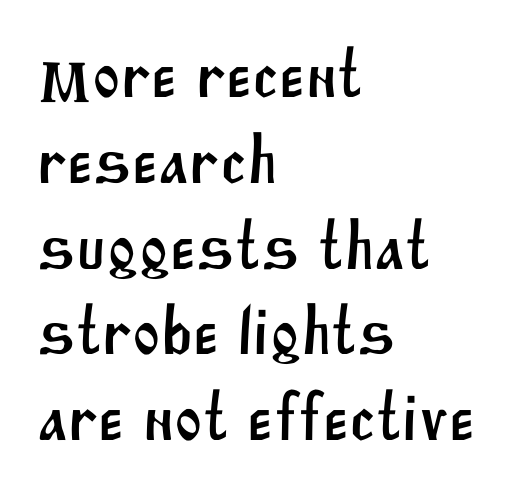
Nobody drew a line under any word here. Check where the strokes stop: nothing finishes them off — pure sans. The letters advance in unequal steps, a hallmark of proportional type. The lines in this sample share a left origin and differ only in where they stop. The passage shown has conventional tracking throughout. Successive baselines arrive at the customary interval.
